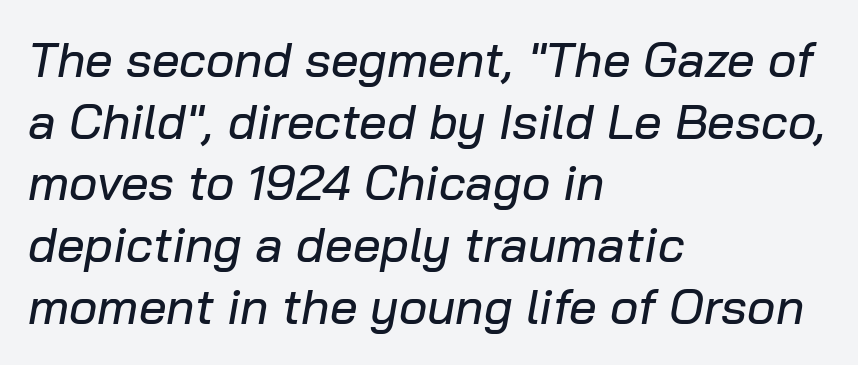
Caption: multi-line text, flush left, ragged right. The passage shown is typed in a proportional face where columns would drift. Normally led — the rows are evenly, conventionally spaced. The lettering tilts uniformly, giving the passage an italic look. Anything drawn beneath the words? Only blank space.
